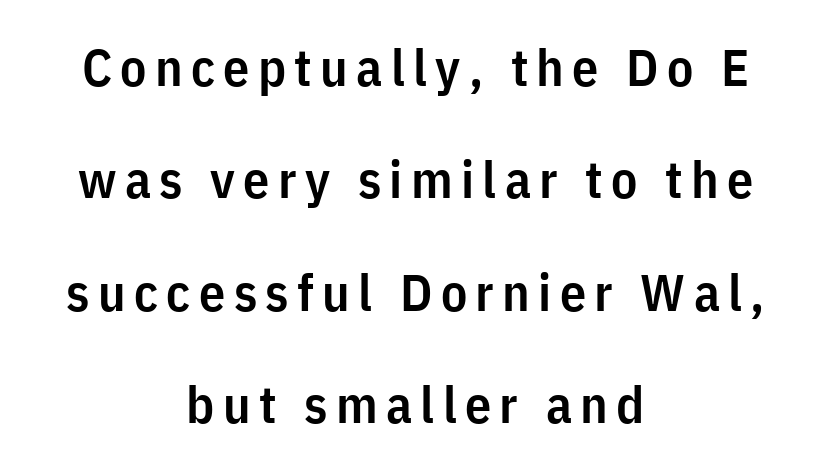
Q: Is the text bold? A: Semi-bold.
Q: Is the text italic (slanted)? A: No, it is upright.
Q: Is the typeface a serif or a sans-serif typeface? A: Sans-serif.
Q: Is the text underlined? A: No.
Q: How is the paragraph aligned? A: Centered.
Q: Is the spacing between lines tight, normal or loose? A: Loose.
Q: Width (condensed, normal, or wide)? A: Condensed.
Q: Stroke contrast? A: Low.
Q: x-height? A: Medium.
Q: Monospaced? A: No.
